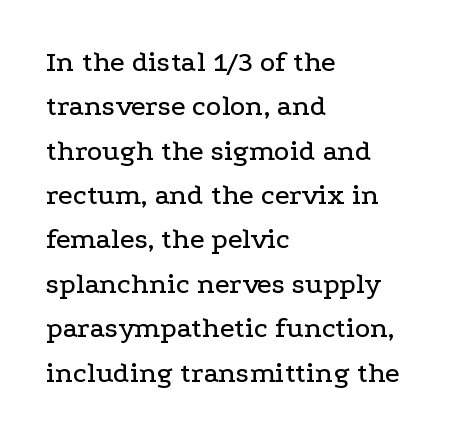
{"serif": "yes", "italic": "no", "width": "wide", "stroke_contrast": "low", "x_height": "medium", "monospaced": "no", "underline": "no", "align": "left", "line_spacing": "normal", "line_spacing_ratio": 1.53, "letter_spacing": "normal", "letter_spacing_em": 0.0, "glyph_px": 29}
